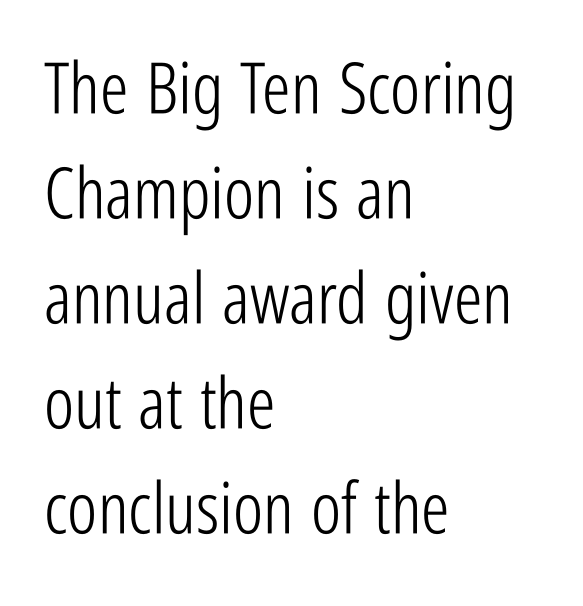
{"serif": "no", "italic": "no", "bold": "no", "weight": "light", "width": "condensed", "stroke_contrast": "low", "x_height": "medium", "monospaced": "no", "underline": "no", "align": "left", "line_spacing": "normal", "line_spacing_ratio": 1.48, "letter_spacing": "normal", "letter_spacing_em": 0.0, "glyph_px": 71}
